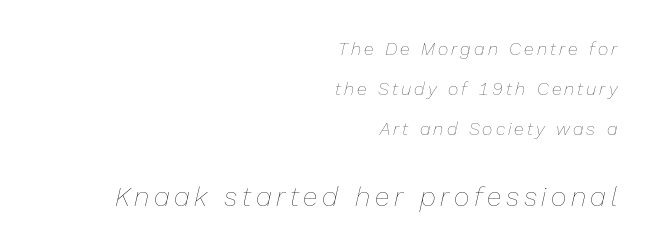
Nobody drew a line under any word here. The specimen reads as italic at a glance. This reads as an unemphasized weight, regular at the heaviest. A great deal of white space separates one row of letters from the next. In CSS terms this would be text-align: right.
